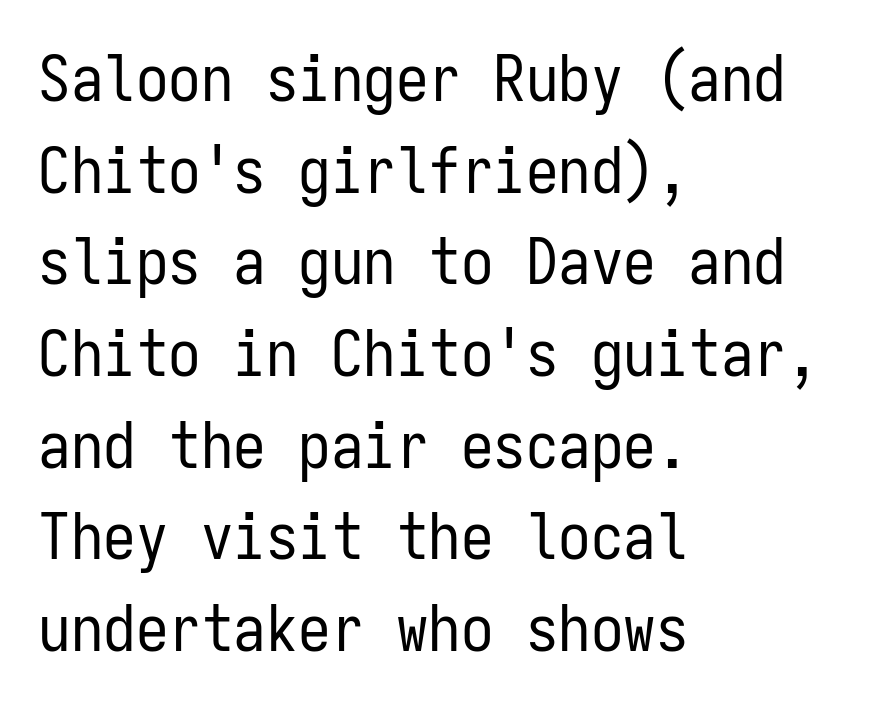
{"serif": "no", "italic": "no", "bold": "no", "weight": "regular", "width": "condensed", "stroke_contrast": "low", "x_height": "medium", "monospaced": "yes", "underline": "no", "align": "left", "line_spacing": "normal", "line_spacing_ratio": 1.41, "letter_spacing": "normal", "letter_spacing_em": 0.0, "glyph_px": 65}
